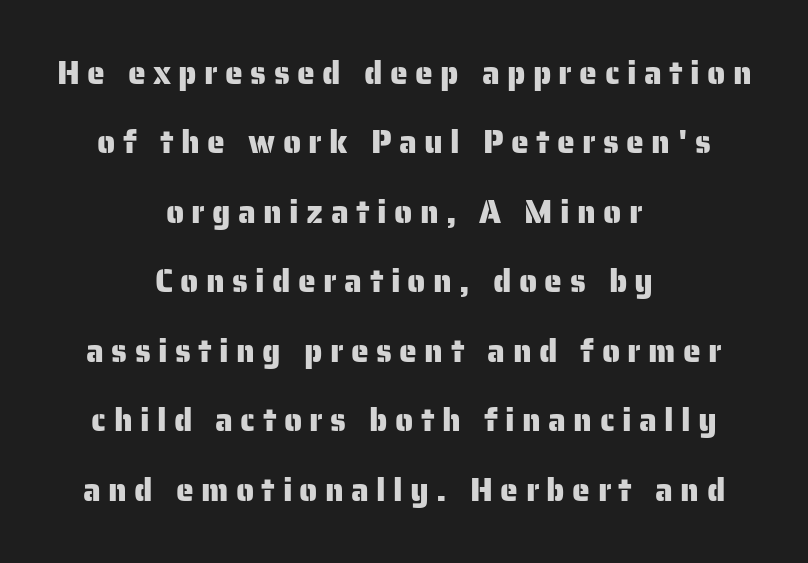
{"serif": "no", "italic": "no", "width": "normal", "stroke_contrast": "low", "x_height": "medium", "monospaced": "no", "underline": "no", "align": "center", "line_spacing": "loose", "line_spacing_ratio": 2.17, "letter_spacing": "wide", "letter_spacing_em": 0.23, "glyph_px": 32}
